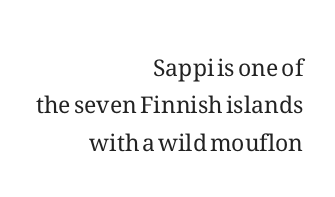
Q: Is the text bold? A: No.
Q: Is the text italic (slanted)? A: No, it is upright.
Q: Is the text underlined? A: No.
Q: How is the paragraph aligned? A: Right-aligned.
Q: Is the spacing between letters normal or unusually wide? A: Normal.
Q: Is the spacing between lines tight, normal or loose? A: Normal.
